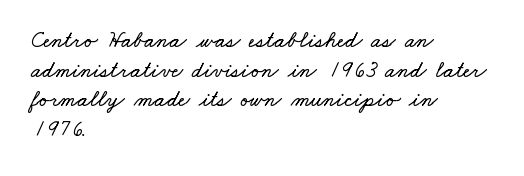
The image shows 23 px text type; set left-aligned, normal line spacing (1.29x), normal letter spacing, not underlined.
